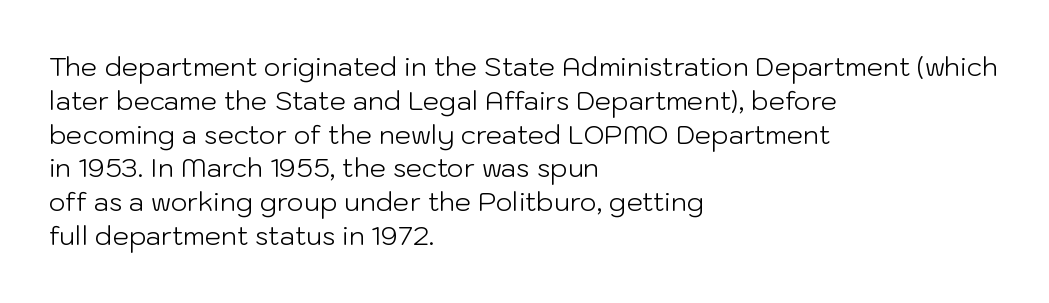
Descenders are the only things crossing below the line. Vertical strokes here are truly vertical. Compared with typical paragraphs, the rows here are spaced about the same. The setting favours the left margin, as ordinary paragraphs usually do.
